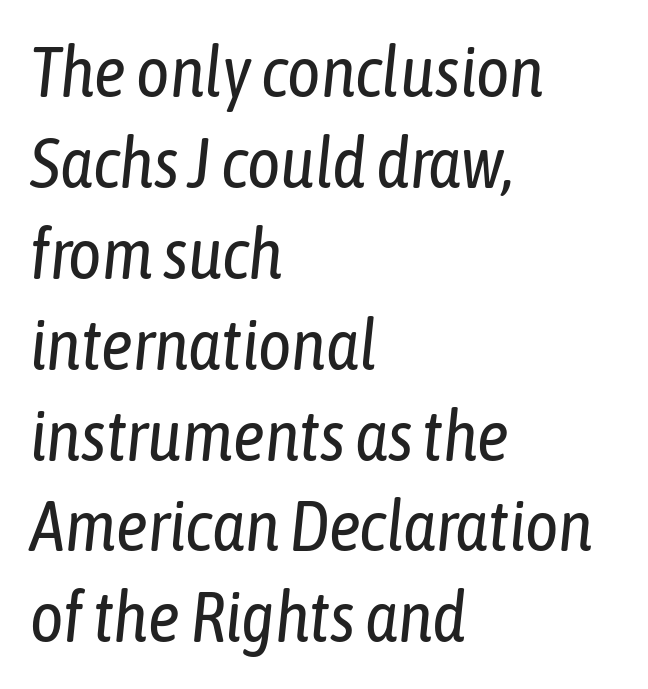
{"italic": "yes", "lean": "right", "slant_degrees": 6, "bold": "no", "weight": "regular", "width": "condensed", "stroke_contrast": "low", "x_height": "medium", "monospaced": "no", "underline": "no", "align": "left", "line_spacing": "normal", "line_spacing_ratio": 1.28, "letter_spacing": "normal", "letter_spacing_em": 0.0, "glyph_px": 71}
